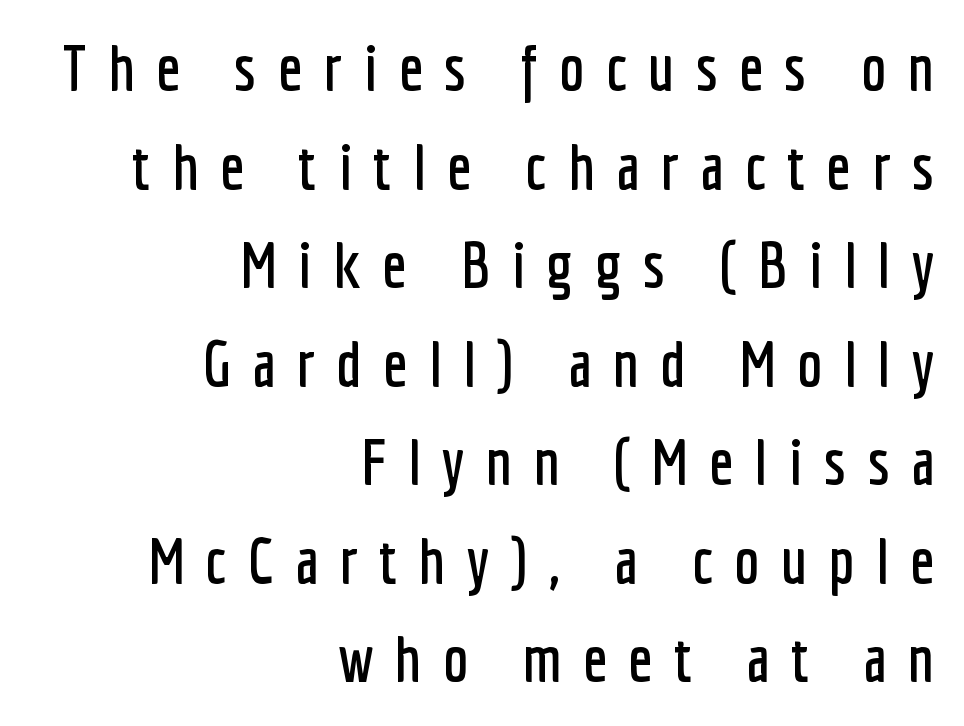
Ordinary non-slanted type is in use. The space beneath each line is pristine and unruled. Layout note: lines flush right. The characters display no serif detailing; their extremities are plain. These lines are rendered in a variable-pitch font.
